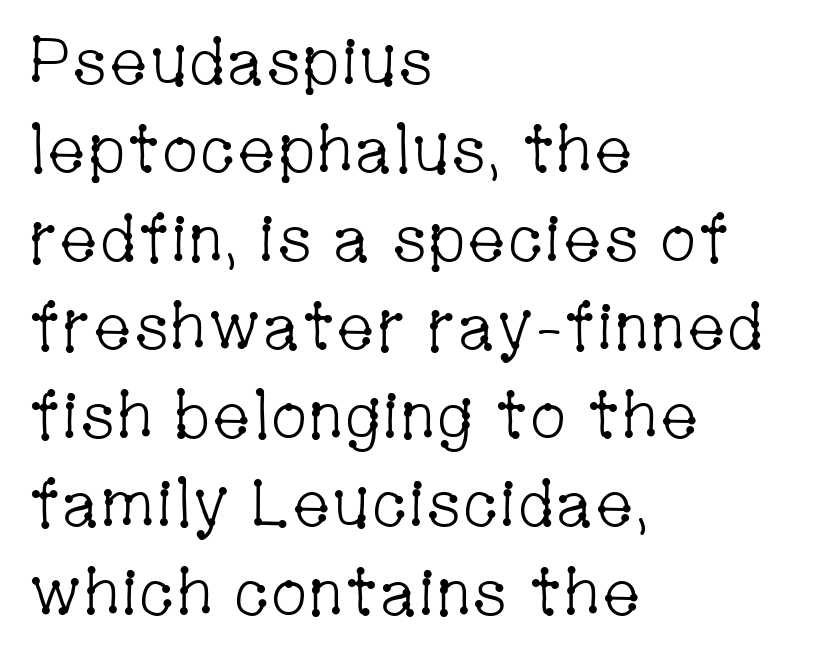
It's the straight-up-and-down kind of type. Left-aligned paragraph, ragged on the right. Is the letter spacing exaggerated? No — it looks like the ordinary default. Baseline-to-baseline distance is the conventional proportion of letter height. Bare-footed words on every line.
